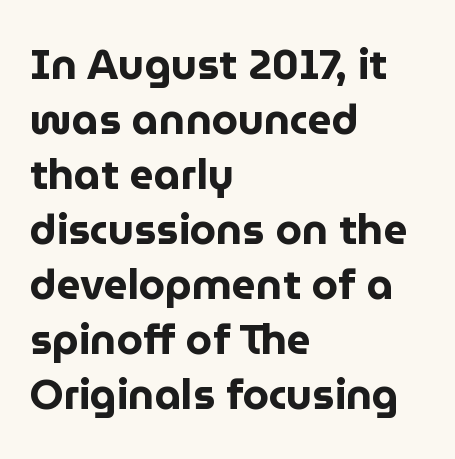
Q: Is the text bold? A: Yes.
Q: Is the text italic (slanted)? A: No, it is upright.
Q: Is the typeface a serif or a sans-serif typeface? A: Sans-serif.
Q: Is the text underlined? A: No.
Q: How is the paragraph aligned? A: Left-aligned.
Q: Is the spacing between letters normal or unusually wide? A: Normal.
Q: Is the spacing between lines tight, normal or loose? A: Normal.
Q: Width (condensed, normal, or wide)? A: Normal.
Q: Stroke contrast? A: Low.
Q: x-height? A: Medium.
Q: Monospaced? A: No.
